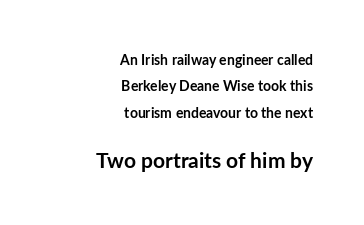
The image shows 21 px bold type, upright; set right-aligned, line spacing 1.89x, normal letter spacing, not underlined; the second (bottom) block is 1.5x larger.
